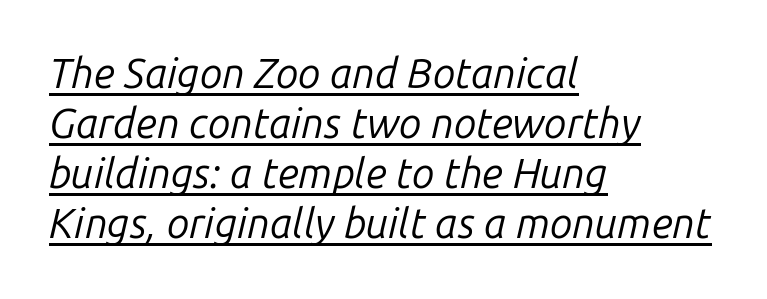
{"italic": "yes", "lean": "right", "slant_degrees": 14, "bold": "no", "weight": "regular", "width": "normal", "stroke_contrast": "low", "x_height": "medium", "monospaced": "no", "underline": "yes", "align": "left", "line_spacing_ratio": 1.22, "letter_spacing": "normal", "letter_spacing_em": 0.0, "glyph_px": 41}
